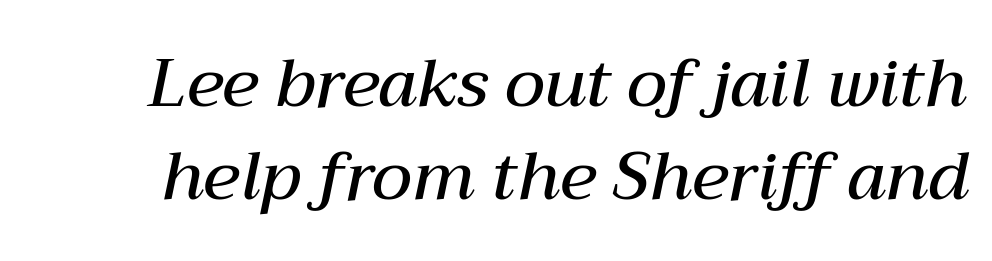
These lines are rendered in a variable-pitch font. In terms of letterspacing, this is plain default setting. Does the weight exceed regular? Yes, but only to semibold. Descenders hang freely into open space. The space between consecutive lines is moderate.
